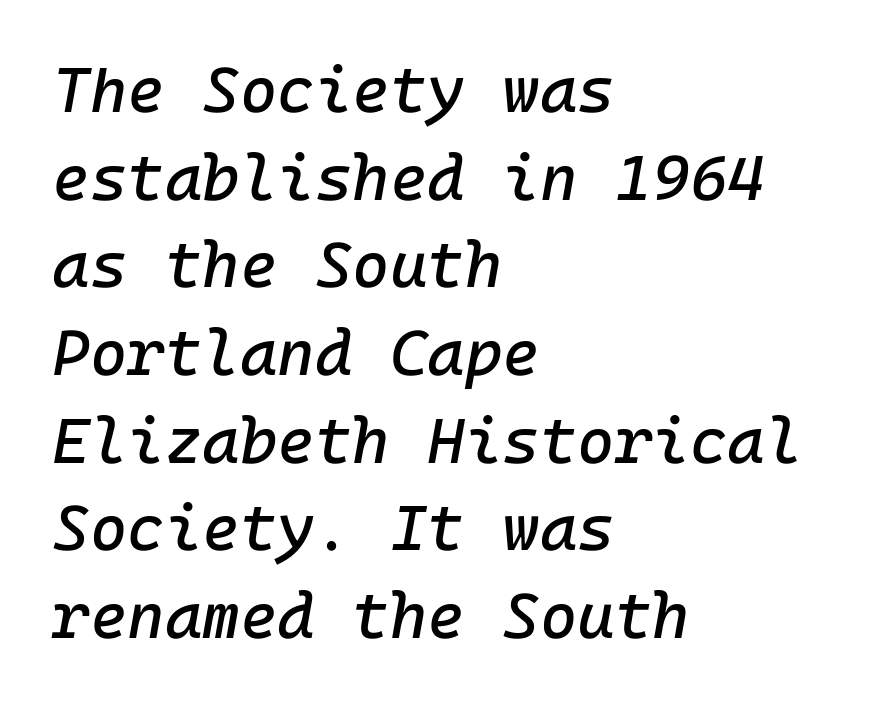
{"italic": "yes", "lean": "right", "slant_degrees": 10, "width": "normal", "stroke_contrast": "low", "x_height": "medium", "underline": "no", "align": "left", "line_spacing": "normal", "line_spacing_ratio": 1.37, "letter_spacing": "normal", "letter_spacing_em": 0.0, "glyph_px": 64}
